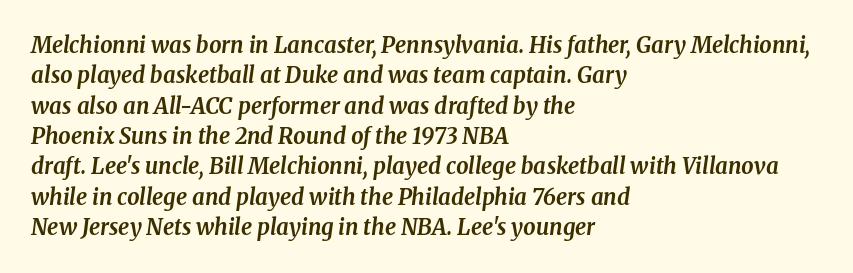
Horizontal alignment here is leftward, the default for most running prose. Italic: yes, the glyphs are oblique. Beneath every word, the page is bare. Words appear dense and cohesive because spacing is normal. These lines carry a lot of weight — the face is fully bold. A normal amount of white space separates one row of letters from the next.
